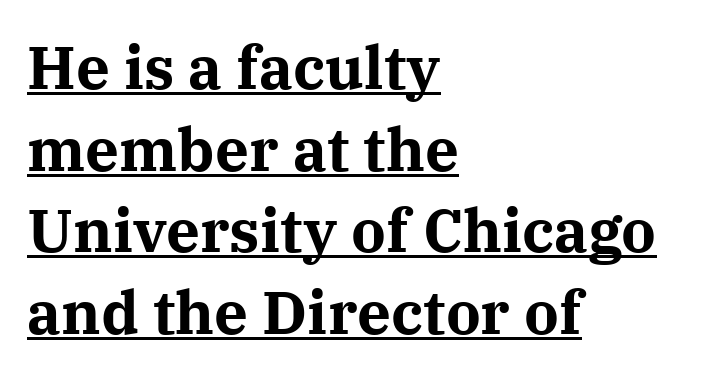
Letterform terminals end in serifs throughout the passage. Its strokes are broad and dark, the hallmark of bold type. Where is the straight margin? On the left. Think of a printed novel: that variable character pitch is what you see here. How are the letters spaced? Ordinarily, with no added tracking. Rows of type keep a routine distance in the vertical direction.
